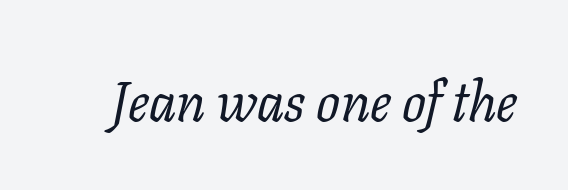
The image shows 56 px regular-weight serif type, italic (leaning right); set normal letter spacing, not underlined; low stroke contrast and a medium x-height.
